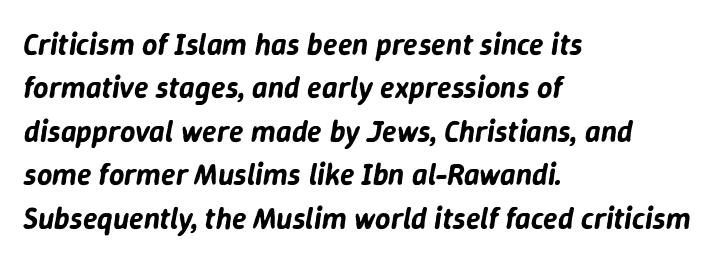
The image shows 30 px text type, italic (leaning right); set left-aligned, normal line spacing (1.45x), normal letter spacing, not underlined; low stroke contrast and a medium x-height.
